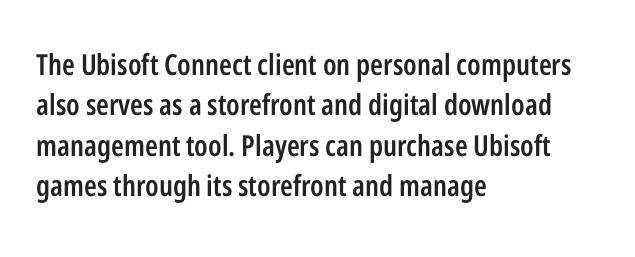
{"serif": "no", "italic": "no", "bold": "semi", "weight": "semibold", "width": "condensed", "stroke_contrast": "low", "x_height": "medium", "monospaced": "no", "underline": "no", "align": "left", "line_spacing": "normal", "line_spacing_ratio": 1.39, "letter_spacing": "normal", "letter_spacing_em": 0.0, "glyph_px": 29}
